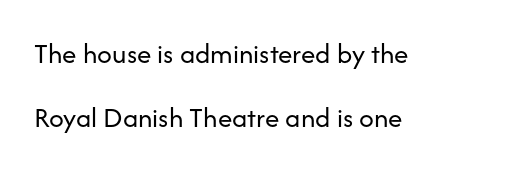
Q: Is the text bold? A: No.
Q: Is the text italic (slanted)? A: No, it is upright.
Q: Is the typeface a serif or a sans-serif typeface? A: Sans-serif.
Q: Is the text underlined? A: No.
Q: How is the paragraph aligned? A: Left-aligned.
Q: Is the spacing between letters normal or unusually wide? A: Normal.
Q: Is the spacing between lines tight, normal or loose? A: Loose.
Q: Width (condensed, normal, or wide)? A: Normal.
Q: Stroke contrast? A: Low.
Q: x-height? A: Medium.
Q: Monospaced? A: No.
